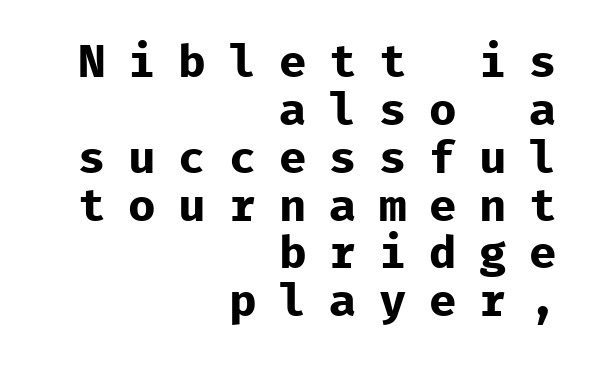
Here the designer chose a console-style face with uniform glyph widths. The passage shown is typeset with a sans-serif family. Bare-footed words on every line. Characters follow at a spacing far wider than the type designer built in.
